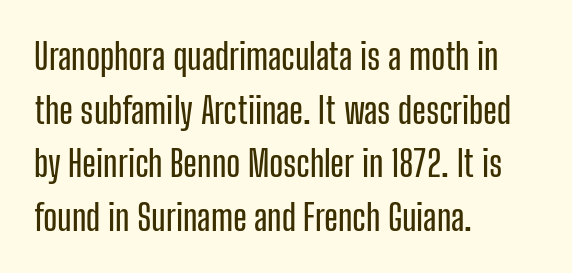
The image shows 36 px condensed sans-serif type, upright; set left-aligned, normal line spacing (1.49x), normal letter spacing, not underlined; low stroke contrast and a medium x-height.
